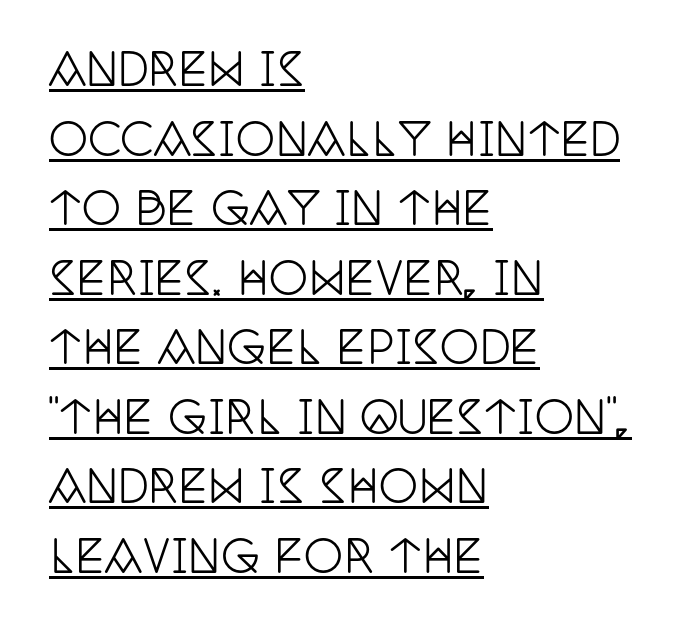
Q: Is the text italic (slanted)? A: No, it is upright.
Q: Is the typeface a serif or a sans-serif typeface? A: Serif.
Q: Is the text underlined? A: Yes.
Q: How is the paragraph aligned? A: Left-aligned.
Q: Is the spacing between letters normal or unusually wide? A: Normal.
Q: Is the spacing between lines tight, normal or loose? A: Normal.
Q: Width (condensed, normal, or wide)? A: Condensed.
Q: Stroke contrast? A: Low.
Q: x-height? A: Large.
Q: Monospaced? A: No.
